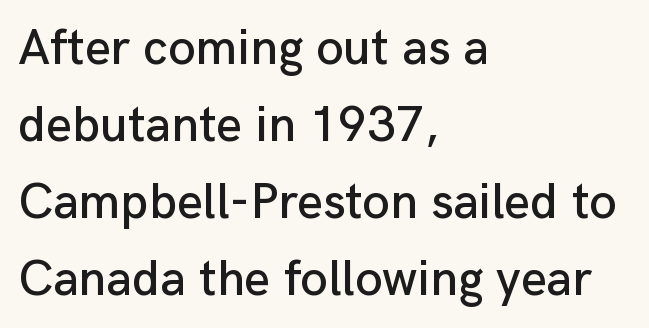
Upright lettering throughout. The rendering uses natural spacing where letterforms have individual widths. Does the copy run flush right? No — it runs flush left. How are the letters spaced? Ordinarily, with no added tracking. The face used here is a sans, in the tradition of grotesques and geometrics.
